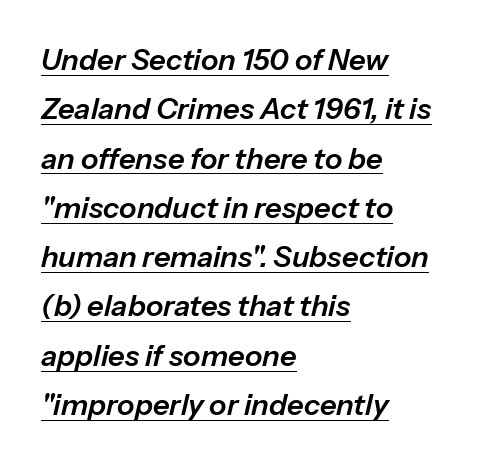
{"italic": "yes", "lean": "right", "slant_degrees": 13, "width": "normal", "stroke_contrast": "low", "x_height": "medium", "monospaced": "no", "underline": "yes", "align": "left", "line_spacing": "normal", "line_spacing_ratio": 1.7, "letter_spacing": "normal", "letter_spacing_em": 0.0, "glyph_px": 29}
